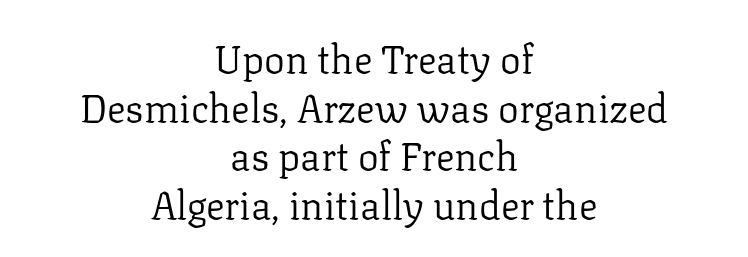
{"serif": "yes", "italic": "no", "bold": "no", "weight": "regular", "width": "normal", "stroke_contrast": "low", "x_height": "medium", "monospaced": "no", "underline": "no", "align": "center", "line_spacing": "normal", "line_spacing_ratio": 1.25, "letter_spacing": "normal", "letter_spacing_em": 0.0, "glyph_px": 39}
